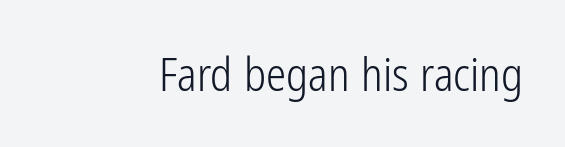
The passage shown has conventional tracking throughout. If you drew a line through each stem, it would be perfectly vertical. Weight: not bold — regular or lighter. Typographically, this falls in the sans-serif category. Underline: absent.
